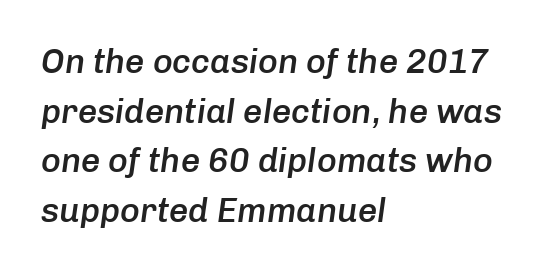
The image shows 34 px semibold type, italic (leaning right); set left-aligned, normal line spacing (1.46x), normal letter spacing, not underlined; low stroke contrast and a medium x-height.
